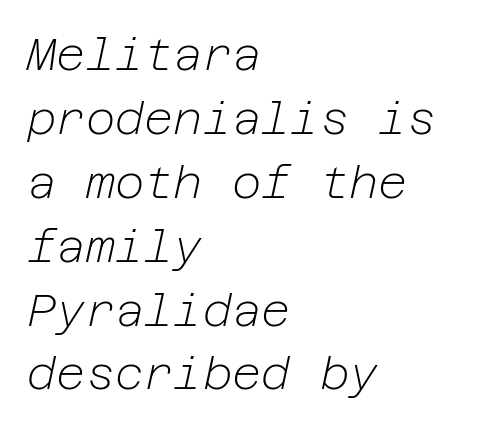
The image shows 45 px light type, italic (leaning right); set left-aligned, normal line spacing (1.42x), normal letter spacing, not underlined; low stroke contrast and a medium x-height.
